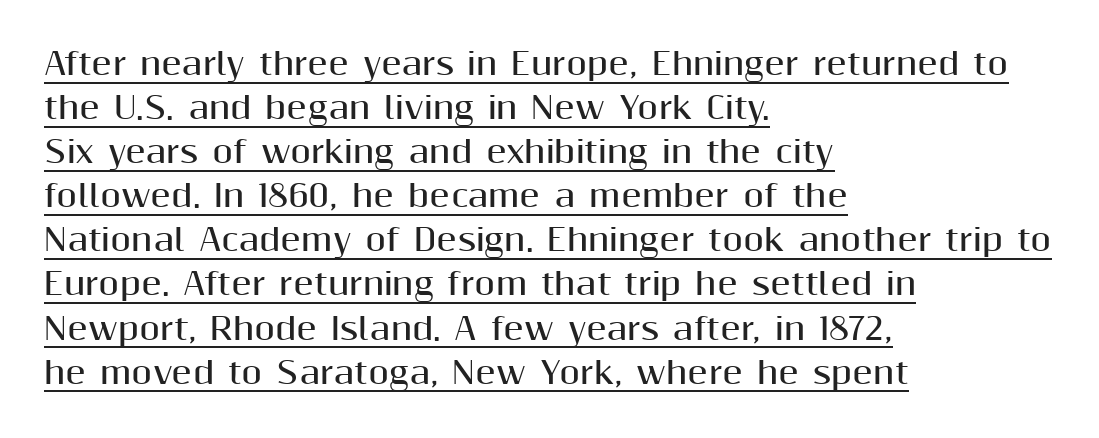
{"serif": "no", "italic": "no", "bold": "yes", "weight": "bold", "width": "normal", "stroke_contrast": "medium", "x_height": "medium", "monospaced": "no", "underline": "yes", "align": "left", "line_spacing": "normal", "line_spacing_ratio": 1.47, "letter_spacing": "normal", "letter_spacing_em": 0.0, "glyph_px": 30}
